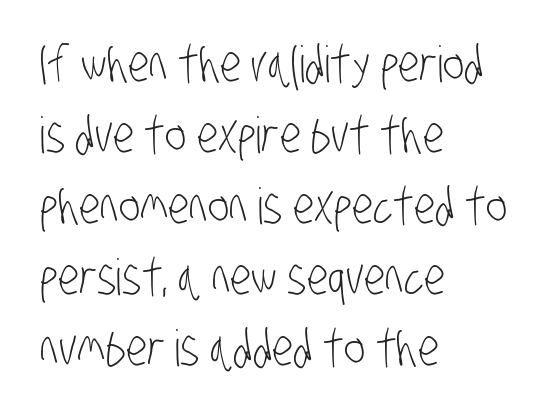
The image shows 50 px light, condensed sans-serif type; set left-aligned, normal line spacing (1.42x), normal letter spacing, not underlined; low stroke contrast and a large x-height.
